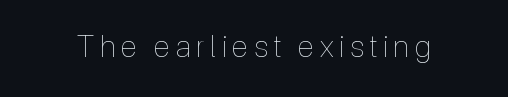
The image shows 30 px thin, condensed type, upright; set not underlined; a medium x-height.
